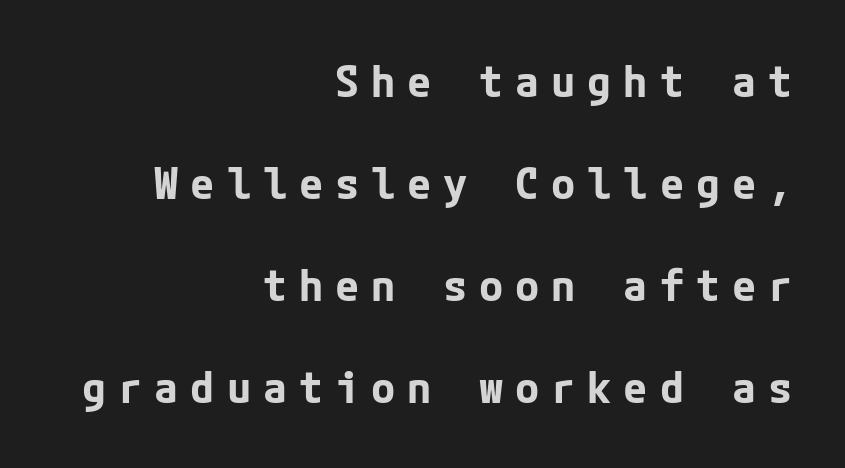
I'd describe the lettering as bold — thick and assertive. Observe the wide spacing: letters keep a clear distance from each other. Only glyphs here, with clear space below each row. The lettering stays uniformly vertical, giving the passage a roman look. The ragged edge is on the left, which tells us the setting is flush right. A typesetter would call this leading open, well beyond the default.
